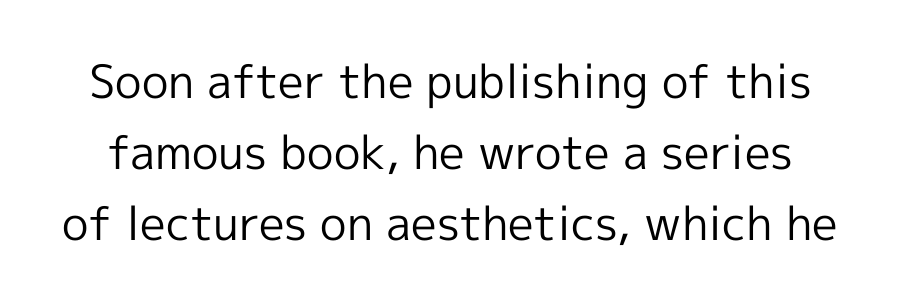
Q: Is the text bold? A: No.
Q: Is the text italic (slanted)? A: No, it is upright.
Q: Is the typeface a serif or a sans-serif typeface? A: Sans-serif.
Q: Is the text underlined? A: No.
Q: Is the spacing between letters normal or unusually wide? A: Normal.
Q: Is the spacing between lines tight, normal or loose? A: Normal.
Q: Width (condensed, normal, or wide)? A: Normal.
Q: x-height? A: Medium.
Q: Monospaced? A: No.
